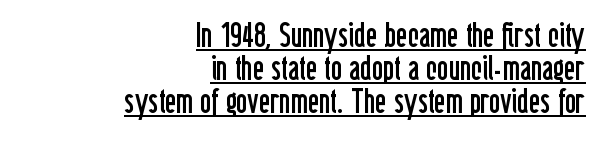
{"serif": "no", "italic": "no", "bold": "no", "weight": "regular", "width": "condensed", "stroke_contrast": "low", "x_height": "medium", "monospaced": "no", "underline": "yes", "align": "right", "line_spacing": "tight", "line_spacing_ratio": 0.97, "letter_spacing": "normal", "letter_spacing_em": 0.0, "glyph_px": 34}
